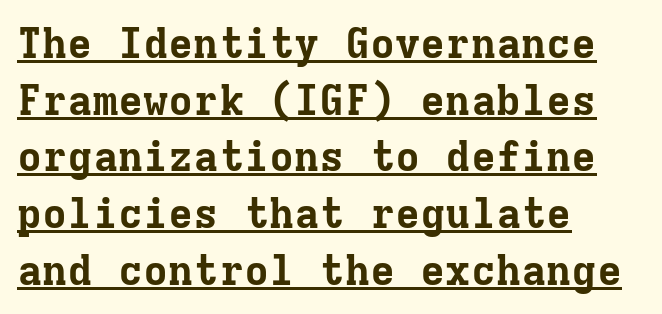
{"serif": "yes", "italic": "no", "bold": "yes", "weight": "bold", "width": "normal", "stroke_contrast": "low", "x_height": "medium", "monospaced": "yes", "underline": "yes", "align": "left", "line_spacing": "normal", "line_spacing_ratio": 1.35, "letter_spacing": "normal", "letter_spacing_em": 0.0, "glyph_px": 42}
